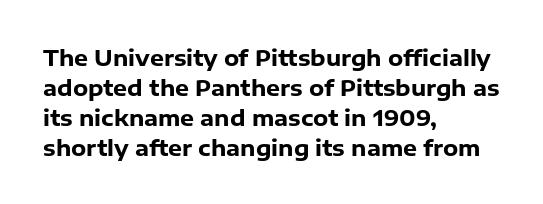
The image shows 22 px bold type, upright; set left-aligned, normal line spacing (1.36x), normal letter spacing, not underlined.
